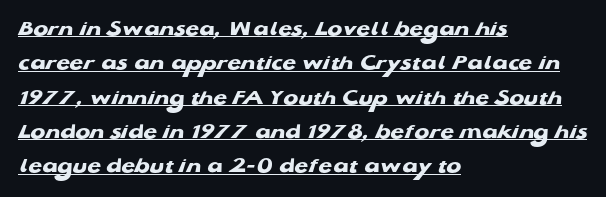
The image shows 22 px bold type; set left-aligned, normal line spacing (1.56x), normal letter spacing, underlined.
